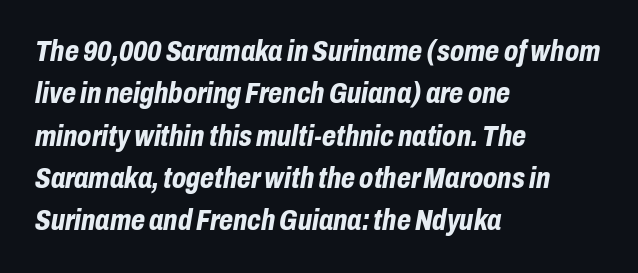
{"italic": "yes", "lean": "right", "slant_degrees": 10, "bold": "yes", "weight": "bold", "width": "condensed", "stroke_contrast": "low", "x_height": "medium", "monospaced": "no", "underline": "no", "align": "left", "line_spacing": "normal", "line_spacing_ratio": 1.46, "letter_spacing": "normal", "letter_spacing_em": 0.0, "glyph_px": 29}
